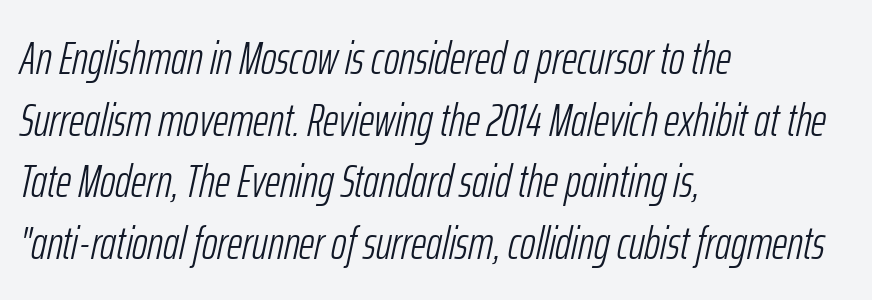
{"italic": "yes", "lean": "right", "slant_degrees": 12, "bold": "no", "weight": "light", "width": "condensed", "stroke_contrast": "low", "x_height": "medium", "monospaced": "no", "underline": "no", "align": "left", "line_spacing": "normal", "line_spacing_ratio": 1.31, "letter_spacing": "normal", "letter_spacing_em": 0.0, "glyph_px": 47}
